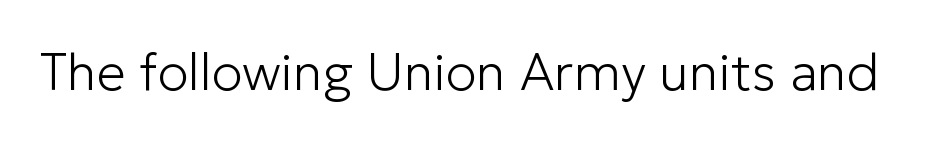
{"serif": "no", "italic": "no", "bold": "no", "weight": "light", "width": "normal", "stroke_contrast": "low", "x_height": "medium", "monospaced": "no", "underline": "no", "letter_spacing": "normal", "letter_spacing_em": 0.0, "glyph_px": 52}
